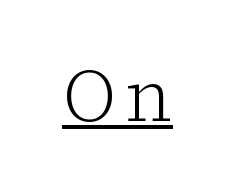
Q: Is the text bold? A: No.
Q: Is the text italic (slanted)? A: No, it is upright.
Q: Is the typeface a serif or a sans-serif typeface? A: Serif.
Q: Is the text underlined? A: Yes.
Q: Width (condensed, normal, or wide)? A: Normal.
Q: Stroke contrast? A: Low.
Q: x-height? A: Medium.
Q: Monospaced? A: No.
